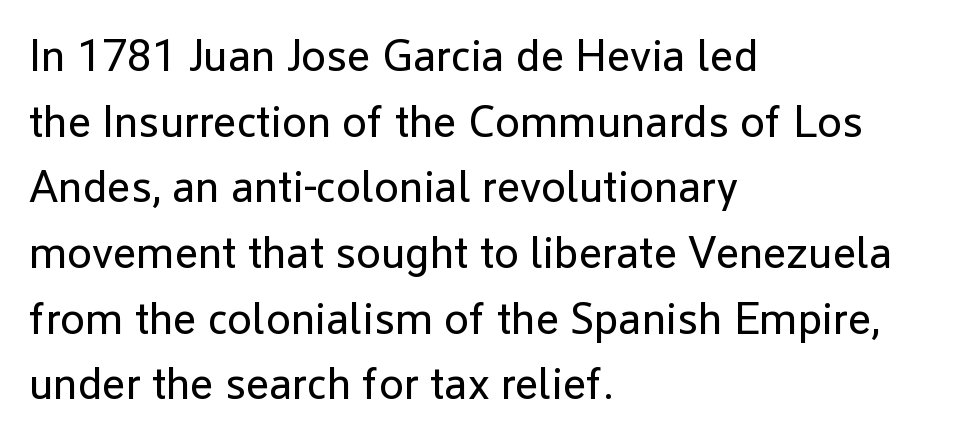
{"serif": "no", "italic": "no", "bold": "no", "weight": "regular", "width": "normal", "stroke_contrast": "low", "x_height": "medium", "monospaced": "no", "underline": "no", "align": "left", "line_spacing": "normal", "line_spacing_ratio": 1.46, "letter_spacing": "normal", "letter_spacing_em": 0.0, "glyph_px": 45}
